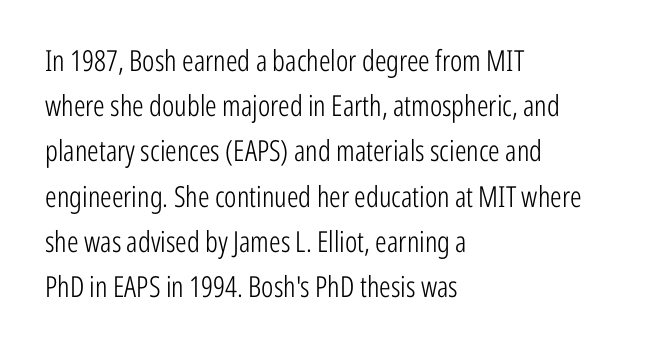
{"serif": "no", "italic": "no", "bold": "no", "weight": "light", "width": "condensed", "stroke_contrast": "low", "x_height": "medium", "monospaced": "no", "underline": "no", "align": "left", "line_spacing": "normal", "line_spacing_ratio": 1.56, "letter_spacing": "normal", "letter_spacing_em": 0.0, "glyph_px": 29}
